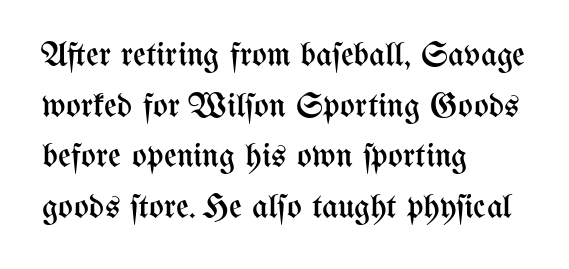
{"italic": "no", "bold": "no", "weight": "regular", "width": "condensed", "stroke_contrast": "medium", "x_height": "medium", "monospaced": "no", "underline": "no", "align": "left", "line_spacing": "normal", "line_spacing_ratio": 1.45, "letter_spacing": "normal", "letter_spacing_em": 0.0, "glyph_px": 35}
